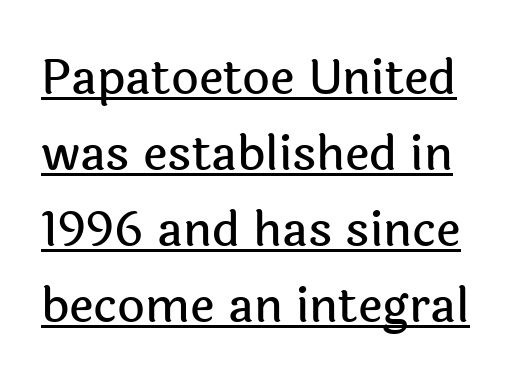
Q: Is the text italic (slanted)? A: No, it is upright.
Q: Is the typeface a serif or a sans-serif typeface? A: Sans-serif.
Q: Is the text underlined? A: Yes.
Q: Is the spacing between letters normal or unusually wide? A: Normal.
Q: Is the spacing between lines tight, normal or loose? A: Normal.
Q: Width (condensed, normal, or wide)? A: Normal.
Q: x-height? A: Medium.
Q: Monospaced? A: No.
